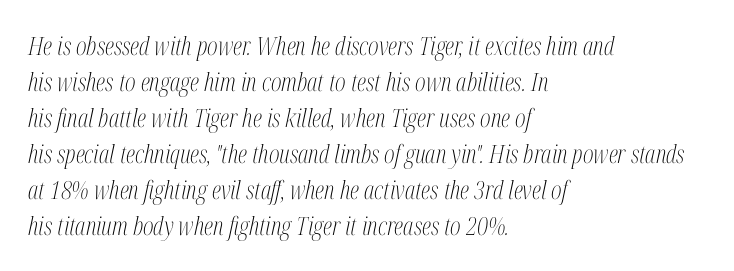
The block of text has a typical density, with ordinary space between rows. The passage shown is not bold in any degree. Notice how the passage keeps a crisp vertical edge on the left only. The passage shown leans; its letterforms are oblique. Lines of text with bare space underneath.
